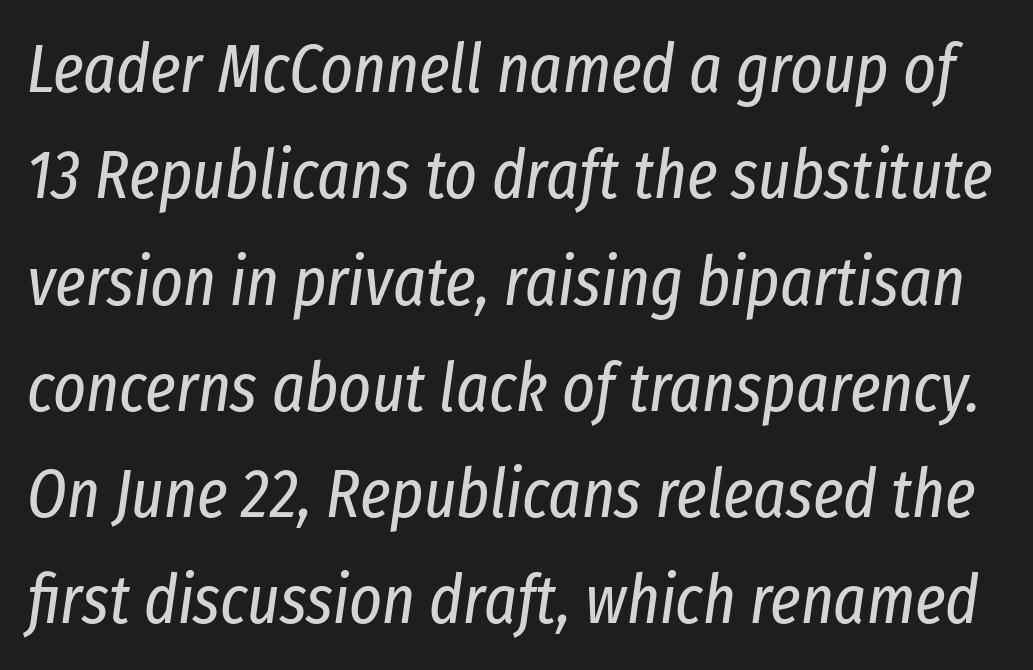
Q: Is the text bold? A: No.
Q: Is the text italic (slanted)? A: Yes, it leans right by about 8 degrees.
Q: Is the text underlined? A: No.
Q: Is the spacing between letters normal or unusually wide? A: Normal.
Q: Is the spacing between lines tight, normal or loose? A: Normal.
Q: Width (condensed, normal, or wide)? A: Condensed.
Q: Stroke contrast? A: Low.
Q: x-height? A: Medium.
Q: Monospaced? A: No.
